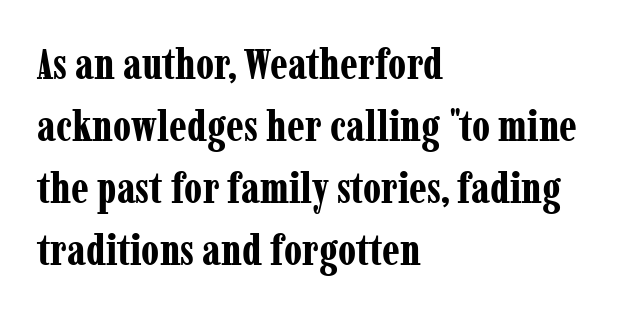
Q: Is the text bold? A: Yes.
Q: Is the text italic (slanted)? A: No, it is upright.
Q: Is the typeface a serif or a sans-serif typeface? A: Serif.
Q: Is the text underlined? A: No.
Q: How is the paragraph aligned? A: Left-aligned.
Q: Is the spacing between letters normal or unusually wide? A: Normal.
Q: Is the spacing between lines tight, normal or loose? A: Normal.
Q: Width (condensed, normal, or wide)? A: Condensed.
Q: Stroke contrast? A: Low.
Q: x-height? A: Medium.
Q: Monospaced? A: No.
